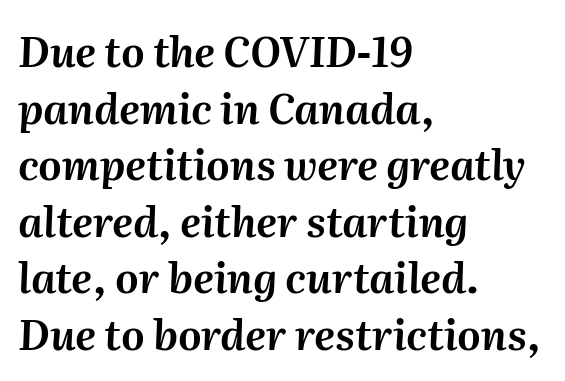
The image shows 41 px text type, italic (leaning right); set left-aligned, normal line spacing (1.38x), normal letter spacing, not underlined; medium stroke contrast and a medium x-height.
